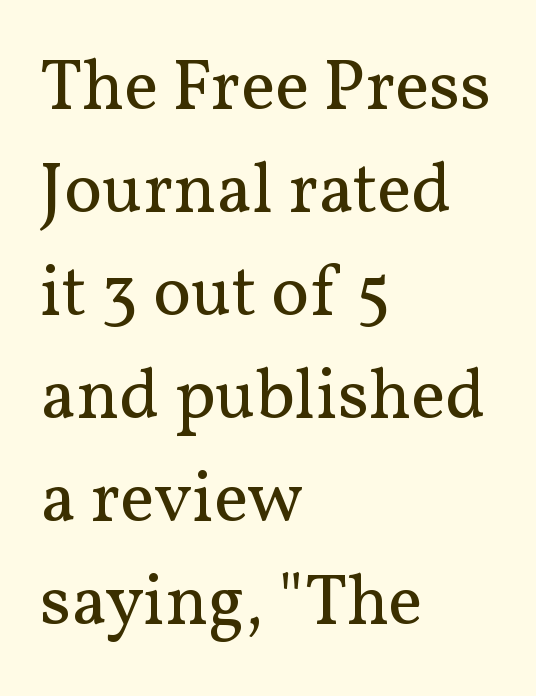
{"serif": "yes", "italic": "no", "bold": "no", "weight": "regular", "width": "normal", "stroke_contrast": "medium", "x_height": "medium", "monospaced": "no", "underline": "no", "align": "left", "line_spacing": "normal", "line_spacing_ratio": 1.43, "letter_spacing": "normal", "letter_spacing_em": 0.0, "glyph_px": 72}
